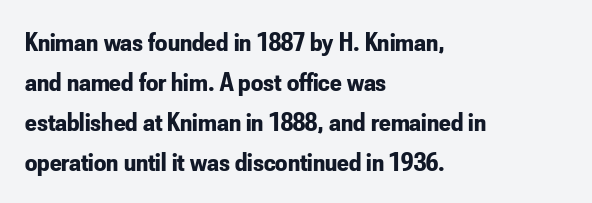
A student would call this left alignment; a typographer would say flush left, rag right. Lines of text with bare space underneath. Does the weight exceed regular? Yes, all the way to bold. Posture: vertical. The rows are spaced the way most documents space them. In terms of letterspacing, this is plain default setting.
